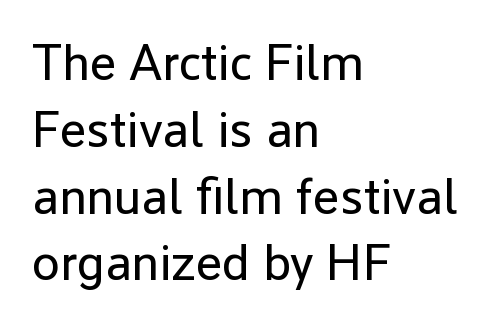
Q: Is the text bold? A: No.
Q: Is the text italic (slanted)? A: No, it is upright.
Q: Is the typeface a serif or a sans-serif typeface? A: Sans-serif.
Q: Is the text underlined? A: No.
Q: How is the paragraph aligned? A: Left-aligned.
Q: Is the spacing between letters normal or unusually wide? A: Normal.
Q: Is the spacing between lines tight, normal or loose? A: Normal.
Q: Width (condensed, normal, or wide)? A: Normal.
Q: Stroke contrast? A: Low.
Q: x-height? A: Medium.
Q: Monospaced? A: No.
